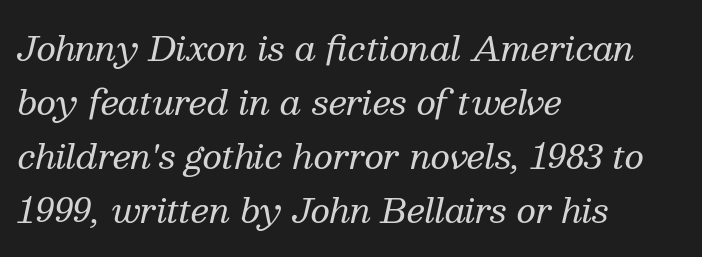
{"serif": "yes", "italic": "yes", "lean": "right", "slant_degrees": 13, "bold": "no", "weight": "regular", "width": "normal", "stroke_contrast": "medium", "x_height": "medium", "monospaced": "no", "underline": "no", "align": "left", "line_spacing": "normal", "line_spacing_ratio": 1.59, "letter_spacing": "normal", "letter_spacing_em": 0.0, "glyph_px": 34}
